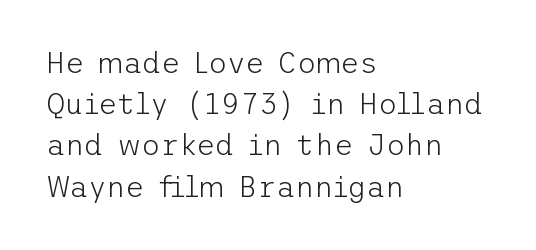
Descenders hang freely into open space. Weight: in the light-to-regular range. The glyphs in this specimen are sans serif. Leftover space on each line is placed entirely after the last word. You can tell it's not italic because the verticals are truly vertical.
